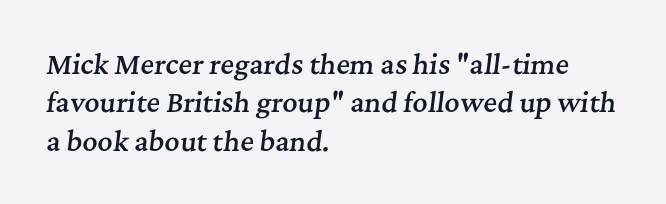
The image shows 26 px text type, italic (leaning right); set left-aligned, normal line spacing (1.48x), normal letter spacing, not underlined.
